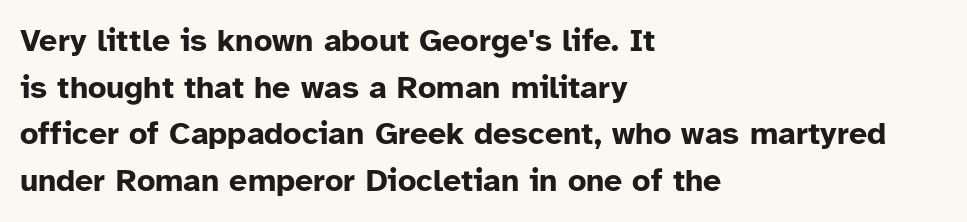
This block has exactly the height ordinary leading produces. Is the block centered? No — it sits flush against the left margin. I'd describe the lettering as bold — thick and assertive. The zone under the glyphs is completely vacant. The letters carry no serifs — their stems end cleanly without finishing strokes. Here the glyphs are tracked normally, forming tight word shapes.
